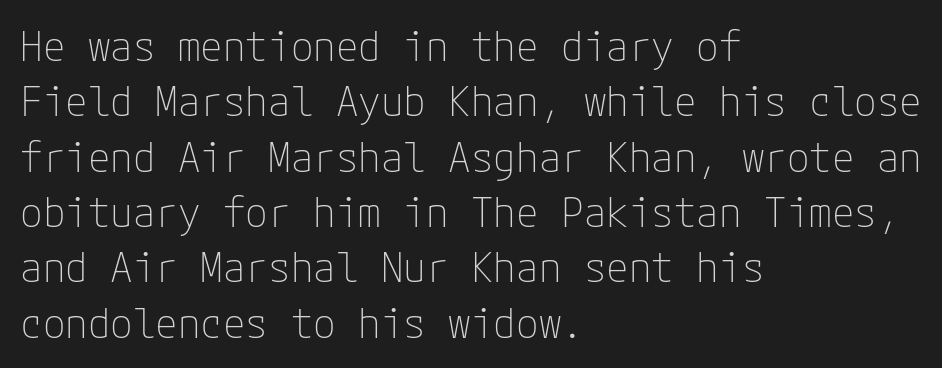
The image shows 41 px thin sans-serif type, upright; set left-aligned, normal line spacing (1.35x), normal letter spacing, not underlined; low stroke contrast and a medium x-height.
